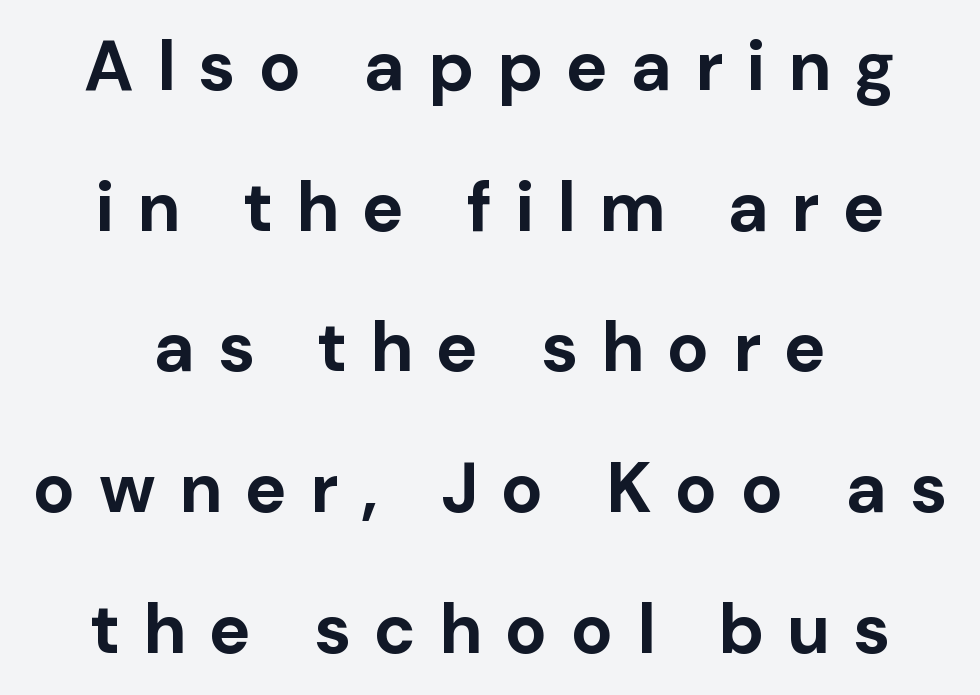
Q: Is the text bold? A: Yes.
Q: Is the text italic (slanted)? A: No, it is upright.
Q: Is the typeface a serif or a sans-serif typeface? A: Sans-serif.
Q: Is the text underlined? A: No.
Q: How is the paragraph aligned? A: Centered.
Q: Is the spacing between letters normal or unusually wide? A: Unusually wide.
Q: Is the spacing between lines tight, normal or loose? A: Loose.
Q: Width (condensed, normal, or wide)? A: Normal.
Q: Stroke contrast? A: Low.
Q: x-height? A: Medium.
Q: Monospaced? A: No.
